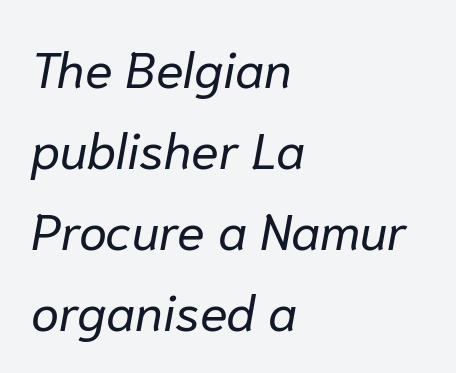
This sample has the flowing, uneven cadence of proportional lettering. Heaviness? Minimal to ordinary, like unemphasized prose. Normally led — the rows are evenly, conventionally spaced. Observe the lean: these are italic letterforms.
